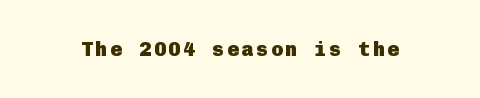
{"italic": "no", "bold": "yes", "underline": "no", "glyph_px": 20}
